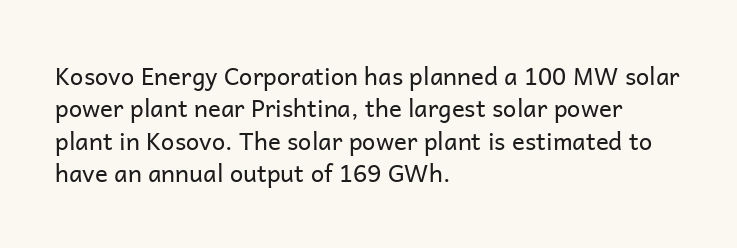
The image shows 24 px text type, upright; set left-aligned, normal line spacing (1.35x), normal letter spacing, not underlined.
